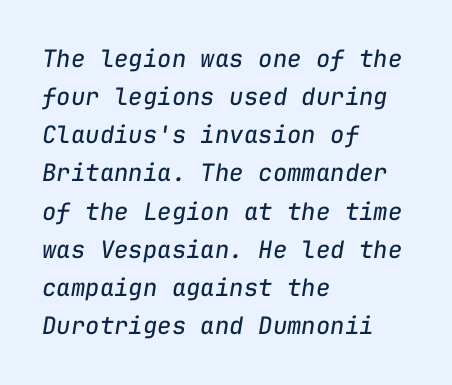
Q: Is the text bold? A: No.
Q: Is the text italic (slanted)? A: Yes, it leans right by about 9 degrees.
Q: Is the text underlined? A: No.
Q: How is the paragraph aligned? A: Left-aligned.
Q: Is the spacing between letters normal or unusually wide? A: Normal.
Q: Is the spacing between lines tight, normal or loose? A: Normal.
